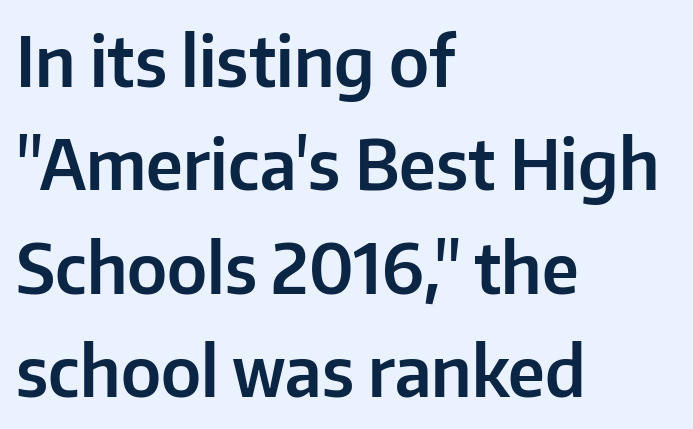
Classification — sans serif. A typesetter would call this leading conventional body-copy spacing. Horizontal alignment here is leftward, the default for most running prose. The passage shown is not underscored anywhere. How are the letters spaced? Ordinarily, with no added tracking.
